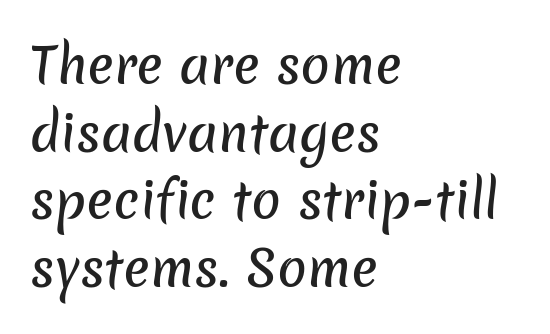
The letters advance in unequal steps, a hallmark of proportional type. Letterform terminals end flat and unadorned throughout the passage. Letters rest on an invisible, unmarked baseline. Is the block centered? No — it sits flush against the left margin.
